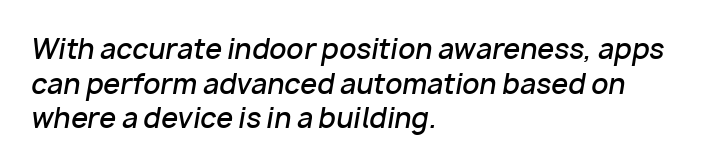
Q: Is the text bold? A: Semi-bold.
Q: Is the text italic (slanted)? A: Yes, it leans right by about 10 degrees.
Q: Is the text underlined? A: No.
Q: How is the paragraph aligned? A: Left-aligned.
Q: Is the spacing between letters normal or unusually wide? A: Normal.
Q: Is the spacing between lines tight, normal or loose? A: Normal.
